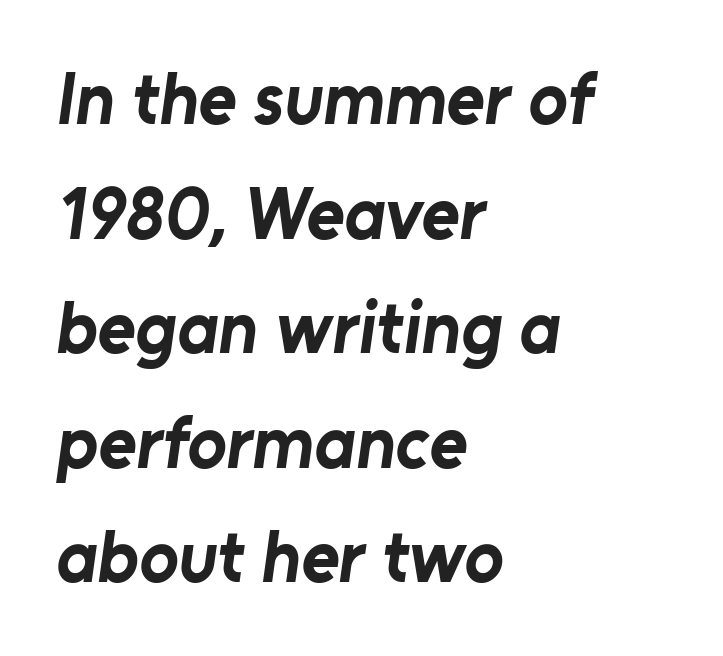
Check the space under the baseline: it is left empty. As a designer I'd log this as weight 700, bold. A student would call this left alignment; a typographer would say flush left, rag right. The line texture is even and compact thanks to regular tracking. Examine the stroke ends and you'll find no serifs. Character widths vary here, with narrow letters taking less room than wide ones.
